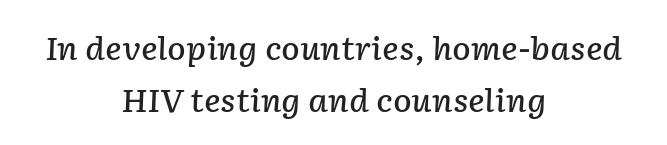
Q: Is the text bold? A: Semi-bold.
Q: Is the text italic (slanted)? A: Yes, it leans right by about 2 degrees.
Q: Is the text underlined? A: No.
Q: How is the paragraph aligned? A: Centered.
Q: Is the spacing between letters normal or unusually wide? A: Normal.
Q: Is the spacing between lines tight, normal or loose? A: Normal.
Q: Width (condensed, normal, or wide)? A: Normal.
Q: Stroke contrast? A: Low.
Q: x-height? A: Medium.
Q: Monospaced? A: No.
